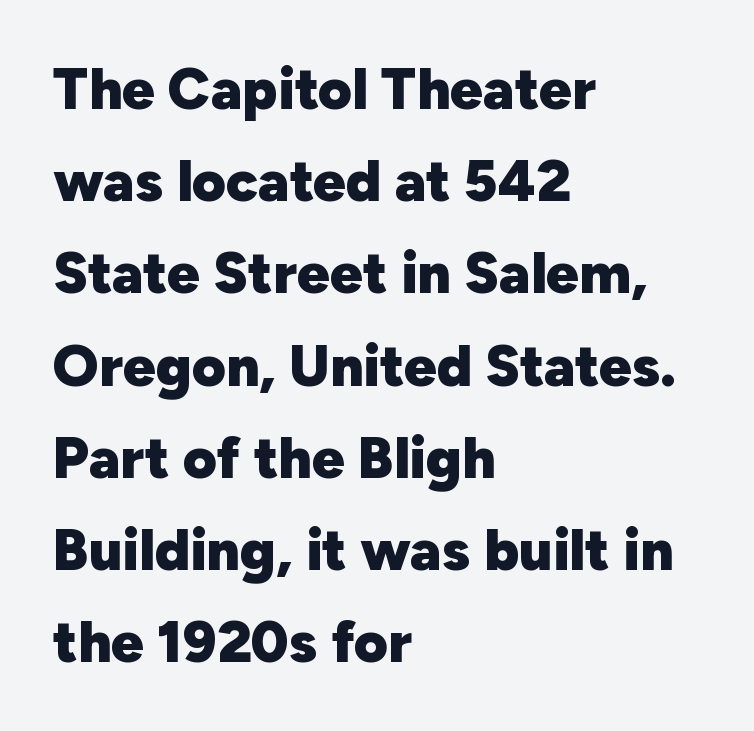
The image shows 58 px heavy sans-serif type, upright; set left-aligned, normal line spacing (1.59x), normal letter spacing, not underlined; low stroke contrast and a medium x-height.
